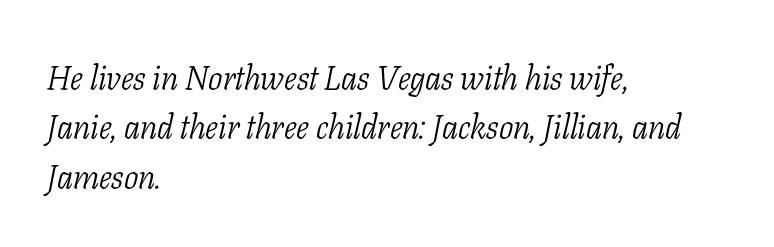
Do the characters align in a grid? No, the font is proportional. Descenders are the only things crossing below the line. Stroke thickness stays within the range of a standard reading face or lighter. The passage shown stacks its lines at a standard gap. Every character sits at an angle, as italics do. Where is the straight margin? On the left.
